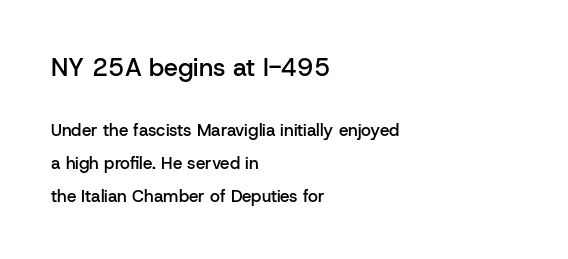
The image shows 25 px text type, upright; set left-aligned, loose line spacing (1.94x), normal letter spacing, not underlined; the first (top) block is 1.47x larger.
